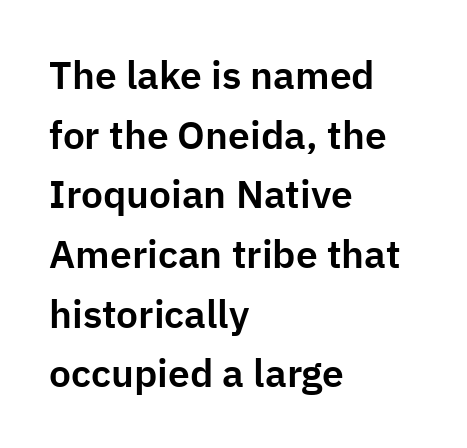
The image shows 39 px sans-serif type, upright; set left-aligned, normal line spacing (1.53x), normal letter spacing, not underlined; low stroke contrast and a medium x-height.
